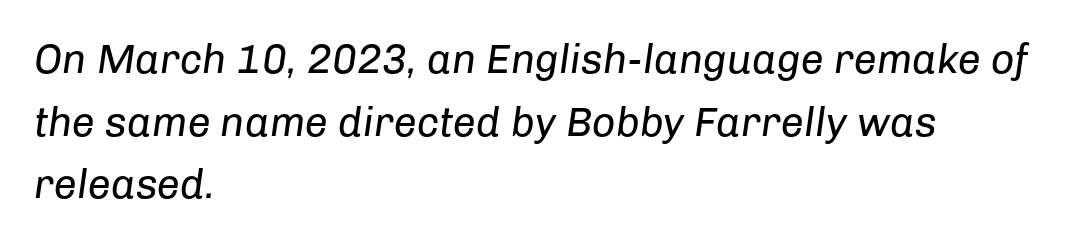
The image shows 41 px regular-weight type, italic (leaning right); set left-aligned, normal line spacing (1.53x), normal letter spacing, not underlined; low stroke contrast and a medium x-height.
